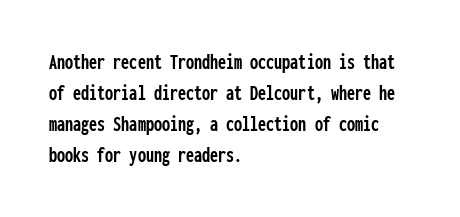
The designer left line spacing at the default. Glance below the letters and you will spot only blank space. The letters sit at their default tracking, neither squeezed nor spread. If you drew a line through each stem, it would be perfectly vertical. The compositor pushed each line to the left boundary.
